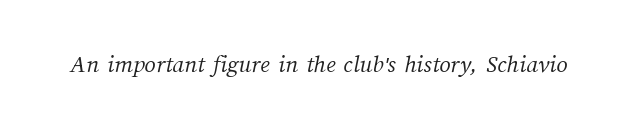
{"bold": "no", "underline": "no", "letter_spacing": "normal", "letter_spacing_em": 0.0, "glyph_px": 25}
